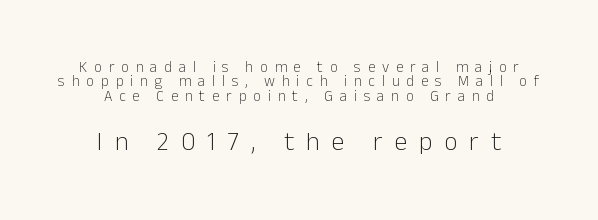
{"italic": "no", "bold": "no", "underline": "no", "align": "center", "line_spacing": "tight", "line_spacing_ratio": 0.96, "letter_spacing": "wide", "letter_spacing_em": 0.46, "larger_block": "second", "size_ratio": 1.73, "glyph_px": 26}
